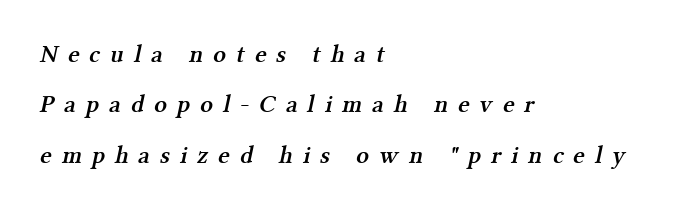
The image shows 25 px text type; set left-aligned, loose line spacing (2.02x), unusually wide letter spacing (+0.4 em), not underlined.
